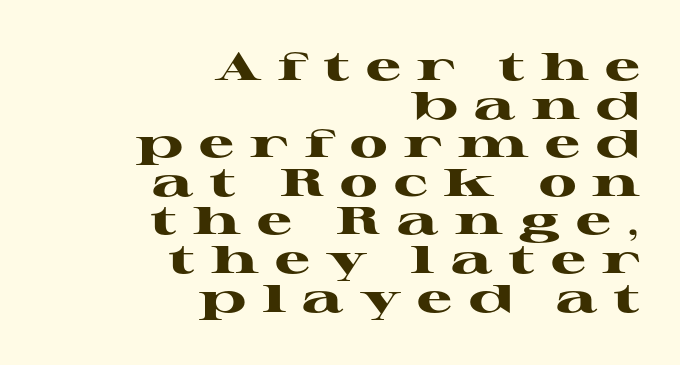
Q: Is the text bold? A: Yes.
Q: Is the text italic (slanted)? A: No, it is upright.
Q: Is the typeface a serif or a sans-serif typeface? A: Serif.
Q: Is the text underlined? A: No.
Q: How is the paragraph aligned? A: Right-aligned.
Q: Is the spacing between letters normal or unusually wide? A: Unusually wide.
Q: Is the spacing between lines tight, normal or loose? A: Tight.
Q: Width (condensed, normal, or wide)? A: Wide.
Q: Stroke contrast? A: High.
Q: x-height? A: Medium.
Q: Monospaced? A: No.
